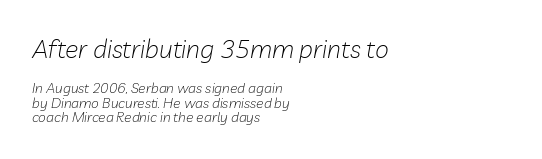
{"italic": "yes", "lean": "right", "slant_degrees": 10, "bold": "no", "underline": "no", "align": "left", "line_spacing": "tight", "line_spacing_ratio": 1.04, "letter_spacing": "normal", "letter_spacing_em": 0.0, "larger_block": "first", "size_ratio": 1.79, "glyph_px": 25}
